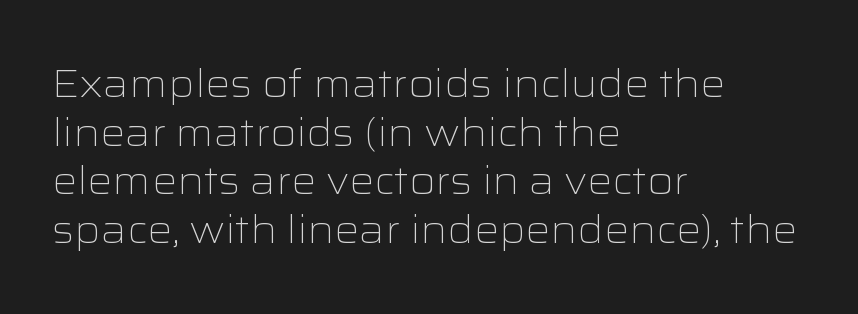
The image shows 39 px light, wide sans-serif type, upright; set left-aligned, normal line spacing (1.25x), normal letter spacing, not underlined; low stroke contrast and a medium x-height.
